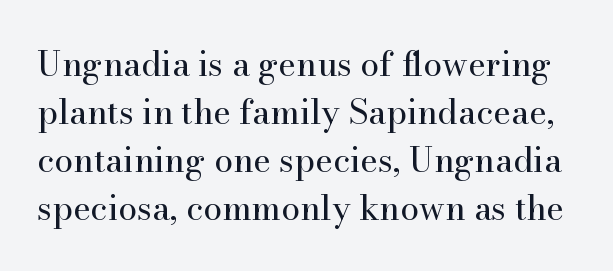
What stands out about the letter spacing? Nothing — it is the standard amount. The baseline area is clear. This reads as an unemphasized weight, regular at the heaviest. Here the designer chose a conventional face with non-uniform glyph widths. Note: serifs present on the glyphs.
